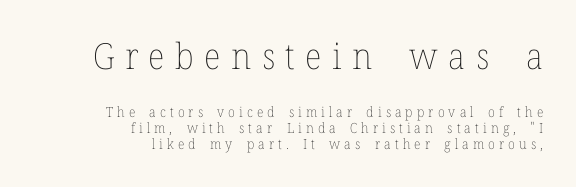
The image shows 36 px thin type, upright; set right-aligned, tight line spacing (1.14x), unusually wide letter spacing (+0.29 em), not underlined; the first (top) block is 2.57x larger; low stroke contrast and a medium x-height.
